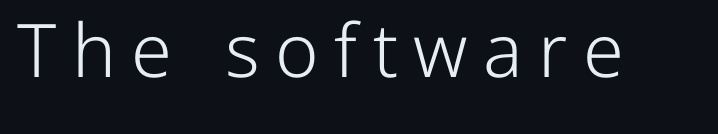
Q: Is the text bold? A: No.
Q: Is the text italic (slanted)? A: No, it is upright.
Q: Is the typeface a serif or a sans-serif typeface? A: Sans-serif.
Q: Is the text underlined? A: No.
Q: Is the spacing between letters normal or unusually wide? A: Unusually wide.
Q: Width (condensed, normal, or wide)? A: Normal.
Q: Stroke contrast? A: Low.
Q: x-height? A: Medium.
Q: Monospaced? A: No.
